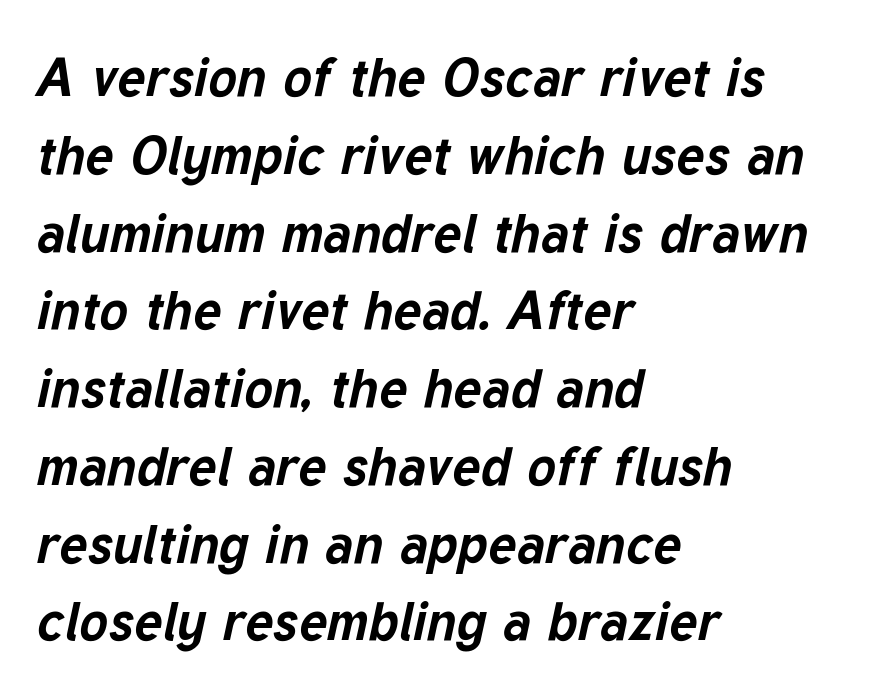
The image shows 54 px bold type, italic (leaning right); set left-aligned, normal line spacing (1.44x), normal letter spacing, not underlined; low stroke contrast and a medium x-height.
